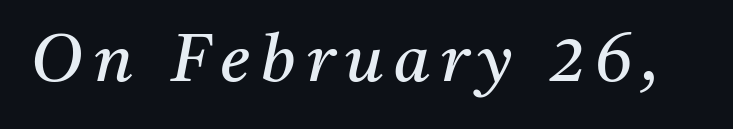
{"serif": "yes", "italic": "yes", "lean": "right", "slant_degrees": 11, "bold": "no", "weight": "regular", "width": "normal", "stroke_contrast": "medium", "x_height": "medium", "monospaced": "no", "underline": "no", "glyph_px": 66}
